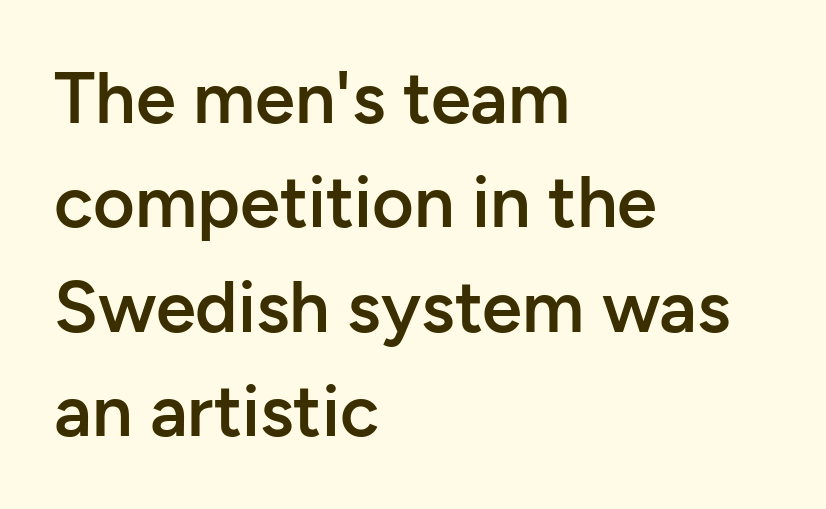
Q: Is the text bold? A: Semi-bold.
Q: Is the text italic (slanted)? A: No, it is upright.
Q: Is the typeface a serif or a sans-serif typeface? A: Sans-serif.
Q: Is the text underlined? A: No.
Q: How is the paragraph aligned? A: Left-aligned.
Q: Is the spacing between letters normal or unusually wide? A: Normal.
Q: Is the spacing between lines tight, normal or loose? A: Normal.
Q: Width (condensed, normal, or wide)? A: Normal.
Q: Stroke contrast? A: Low.
Q: x-height? A: Medium.
Q: Monospaced? A: No.
